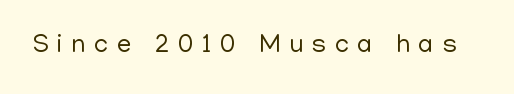
The image shows 26 px text type, upright; set unusually wide letter spacing (+0.33 em), not underlined.
